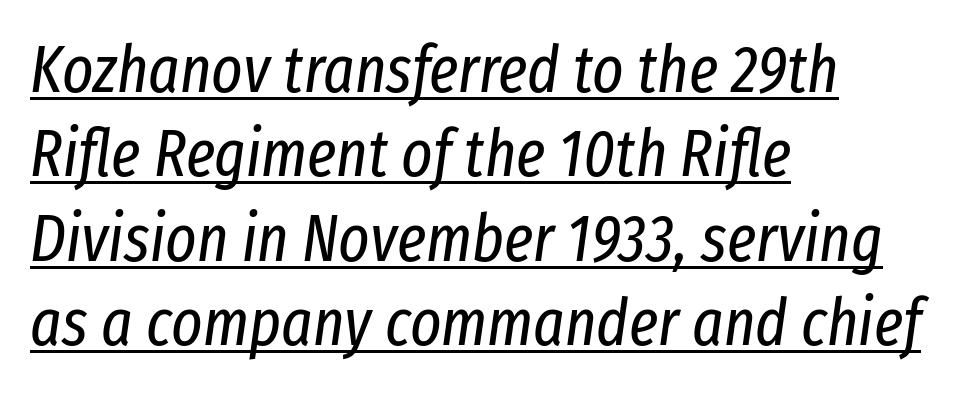
Q: Is the text bold? A: No.
Q: Is the text italic (slanted)? A: Yes, it leans right by about 8 degrees.
Q: Is the text underlined? A: Yes.
Q: How is the paragraph aligned? A: Left-aligned.
Q: Is the spacing between letters normal or unusually wide? A: Normal.
Q: Is the spacing between lines tight, normal or loose? A: Normal.
Q: Width (condensed, normal, or wide)? A: Condensed.
Q: Stroke contrast? A: Low.
Q: x-height? A: Medium.
Q: Monospaced? A: No.
